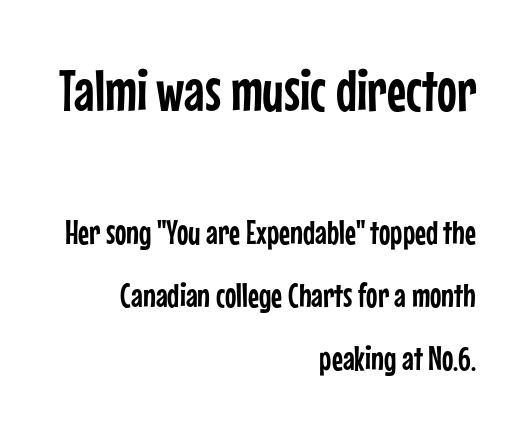
The image shows 59 px condensed sans-serif type, upright; set right-aligned, line spacing 1.86x, normal letter spacing, not underlined; the first (top) block is 1.74x larger; low stroke contrast and a medium x-height.
